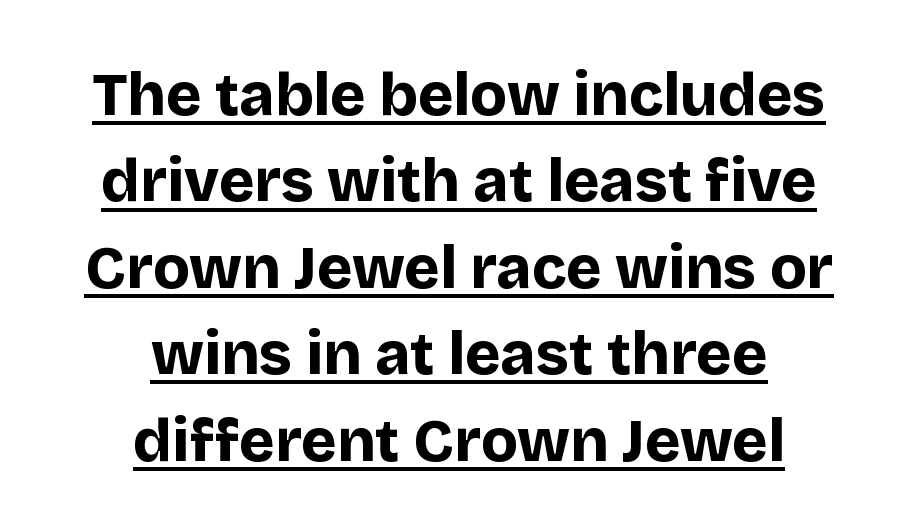
The image shows 60 px bold sans-serif type, upright; set centered, normal line spacing (1.44x), normal letter spacing, underlined; low stroke contrast and a large x-height.
